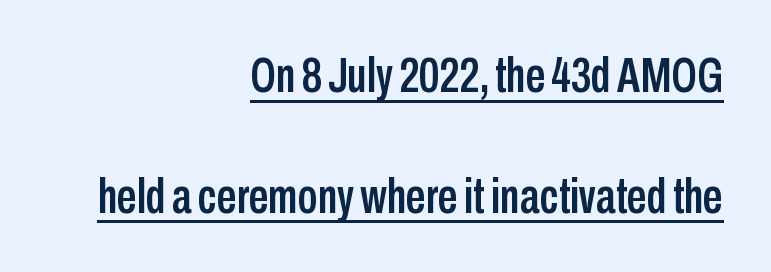
{"serif": "no", "italic": "no", "width": "condensed", "stroke_contrast": "low", "x_height": "medium", "monospaced": "no", "underline": "yes", "align": "right", "line_spacing": "loose", "line_spacing_ratio": 2.46, "letter_spacing": "normal", "letter_spacing_em": 0.0, "glyph_px": 49}
